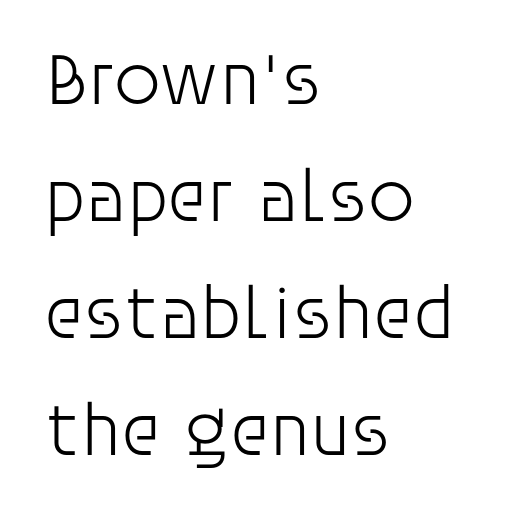
Think standard paragraph weight, or any step lighter than that. All the whitespace from short lines collects on the right. The zone under the glyphs is completely vacant. You could not count columns in this text — the font is proportionally spaced.
